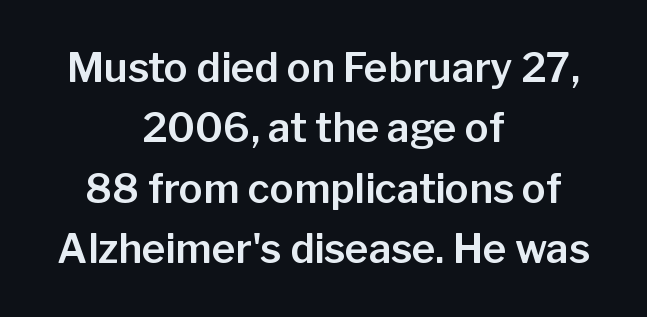
To sum up the face: it is a sans, with no serifs. Looks like regular typesetting: each glyph gets only the width it needs. The lines sit at an ordinary, default distance from one another. Visually the block forms a symmetrical silhouette, jagged on both flanks. The rendering keeps characters at their native spacing.
